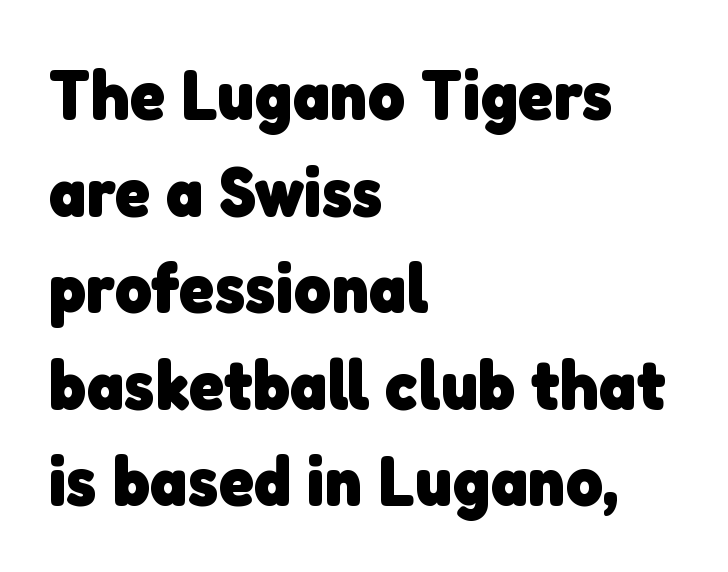
Q: Is the text bold? A: Yes.
Q: Is the typeface a serif or a sans-serif typeface? A: Sans-serif.
Q: Is the text underlined? A: No.
Q: How is the paragraph aligned? A: Left-aligned.
Q: Is the spacing between letters normal or unusually wide? A: Normal.
Q: Is the spacing between lines tight, normal or loose? A: Normal.
Q: Width (condensed, normal, or wide)? A: Normal.
Q: Stroke contrast? A: Low.
Q: x-height? A: Medium.
Q: Monospaced? A: No.
